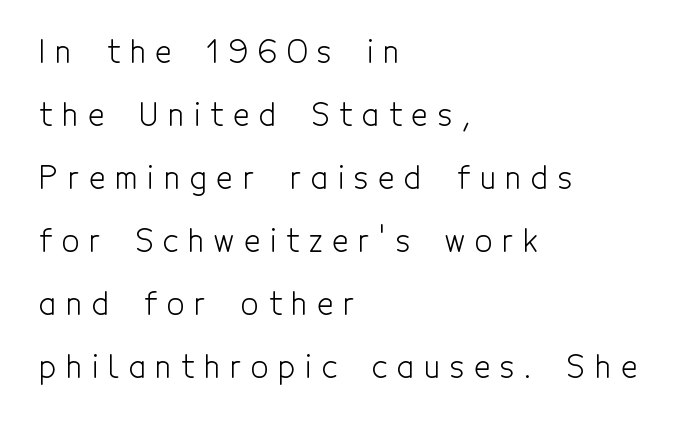
{"serif": "no", "italic": "no", "bold": "no", "weight": "light", "width": "condensed", "x_height": "medium", "monospaced": "no", "underline": "no", "align": "left", "line_spacing": "loose", "line_spacing_ratio": 2.03, "letter_spacing": "wide", "letter_spacing_em": 0.32, "glyph_px": 31}
